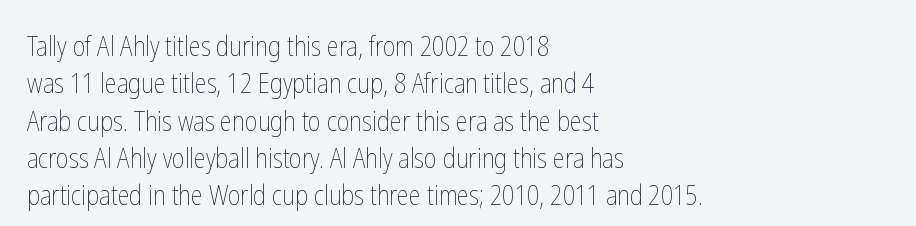
Interline gaps are of average width in this sample. Inter-character spacing is left at the font's built-in metrics. If you drew a line through each stem, it would be perfectly vertical. Words float on clear page, feet unadorned. Each line starts at the same left margin while the right side varies.
